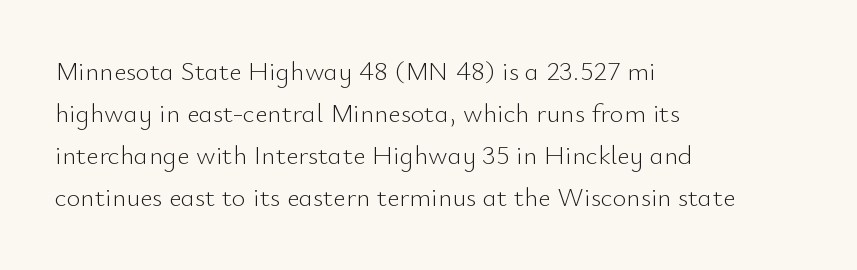
Each new line begins a customary step beneath the previous one. The passage shown is not underscored anywhere. Weight: not bold — regular or lighter. Nope, not italic — everything's standing straight. A classic flush-left, rag-right setting is used for this passage.
